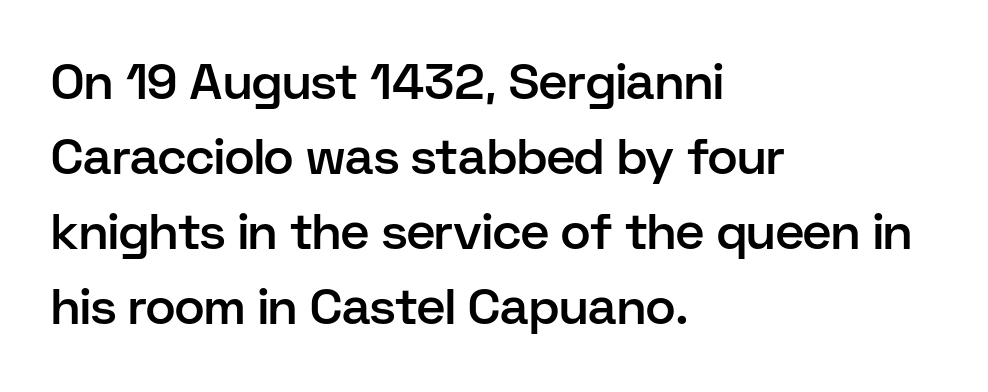
{"serif": "no", "italic": "no", "bold": "semi", "weight": "semibold", "width": "normal", "stroke_contrast": "low", "x_height": "medium", "monospaced": "no", "underline": "no", "align": "left", "line_spacing": "normal", "line_spacing_ratio": 1.5, "letter_spacing": "normal", "letter_spacing_em": 0.0, "glyph_px": 50}
